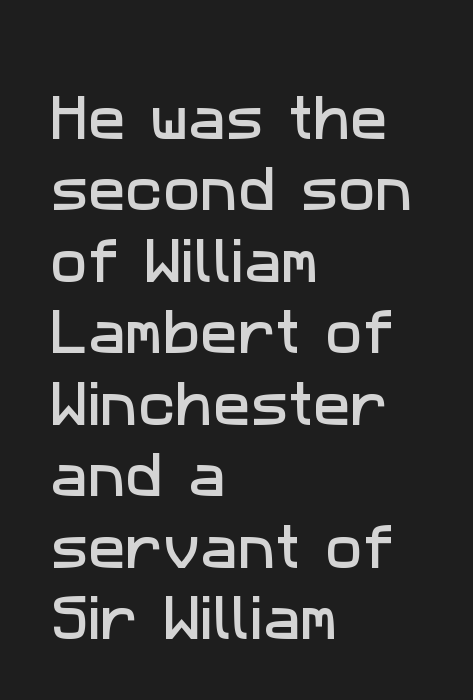
The image shows 50 px sans-serif type; set left-aligned, normal line spacing (1.43x), normal letter spacing, not underlined; low stroke contrast and a medium x-height.
